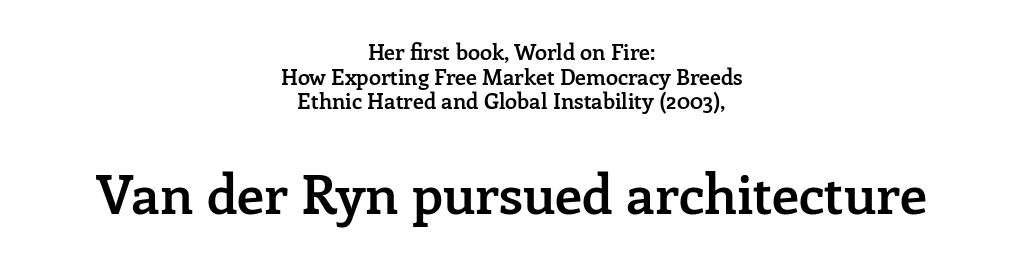
The image shows 55 px semibold serif type, upright; set centered, tight line spacing (1.12x), normal letter spacing, not underlined; the second (bottom) block is 2.5x larger; low stroke contrast and a medium x-height.
